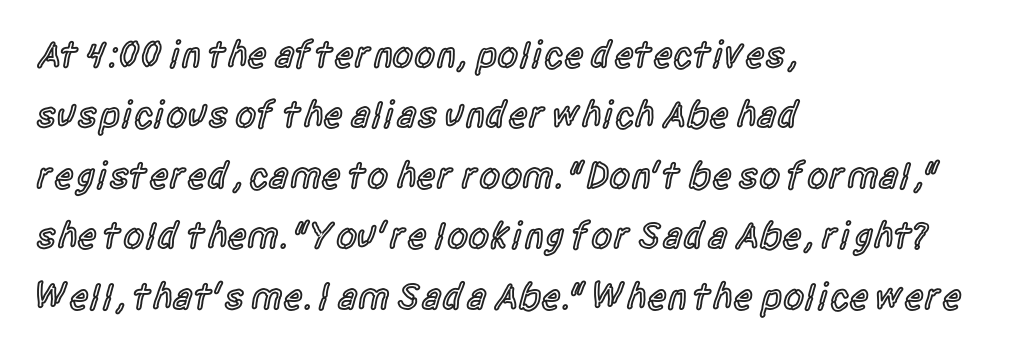
{"serif": "no", "bold": "semi", "weight": "semibold", "width": "condensed", "x_height": "large", "monospaced": "no", "underline": "no", "align": "left", "line_spacing": "normal", "line_spacing_ratio": 1.59, "letter_spacing": "normal", "letter_spacing_em": 0.0, "glyph_px": 38}
